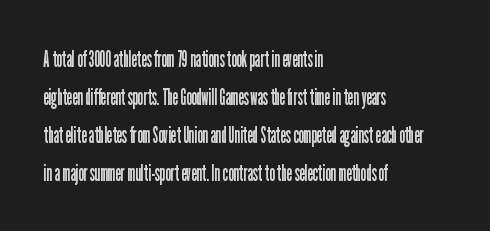
{"italic": "no", "bold": "no", "underline": "no", "align": "left", "line_spacing": "normal", "line_spacing_ratio": 1.59, "letter_spacing": "normal", "letter_spacing_em": 0.0, "glyph_px": 24}
